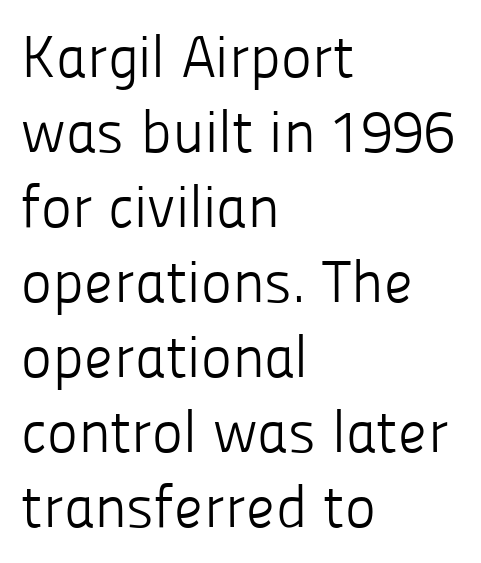
{"serif": "no", "italic": "no", "bold": "no", "weight": "light", "width": "normal", "stroke_contrast": "low", "x_height": "medium", "monospaced": "no", "underline": "no", "align": "left", "line_spacing": "normal", "line_spacing_ratio": 1.27, "letter_spacing": "normal", "letter_spacing_em": 0.0, "glyph_px": 59}
